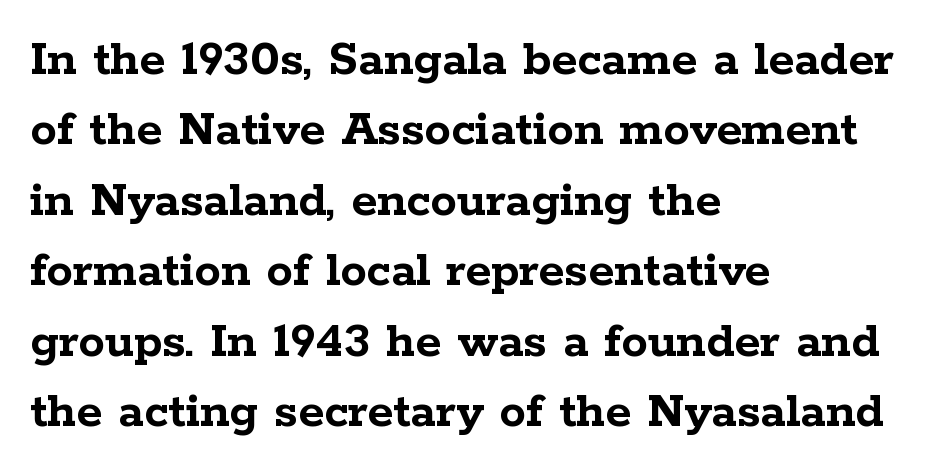
Q: Is the text bold? A: Yes.
Q: Is the text italic (slanted)? A: No, it is upright.
Q: Is the typeface a serif or a sans-serif typeface? A: Serif.
Q: Is the text underlined? A: No.
Q: How is the paragraph aligned? A: Left-aligned.
Q: Is the spacing between letters normal or unusually wide? A: Normal.
Q: Is the spacing between lines tight, normal or loose? A: Normal.
Q: Width (condensed, normal, or wide)? A: Wide.
Q: Stroke contrast? A: Low.
Q: x-height? A: Medium.
Q: Monospaced? A: No.
